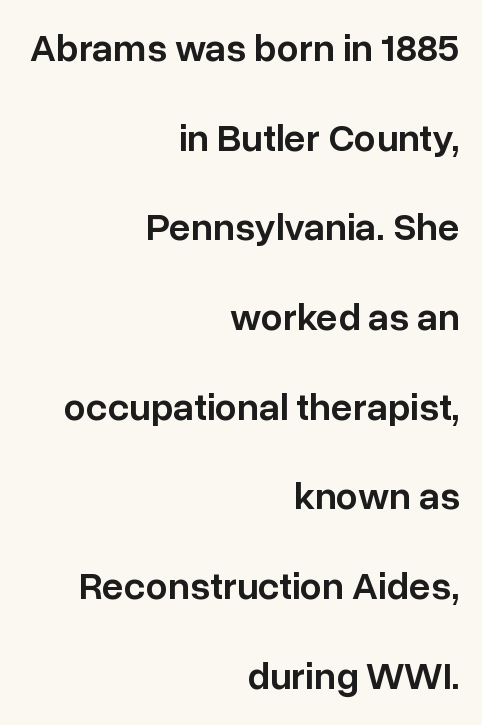
The image shows 39 px semibold sans-serif type, upright; set right-aligned, loose line spacing (2.3x), normal letter spacing, not underlined; low stroke contrast and a medium x-height.
